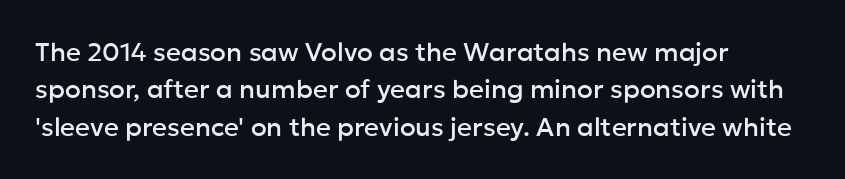
The image shows 26 px text type, upright; set left-aligned, normal line spacing (1.44x), normal letter spacing, not underlined.
